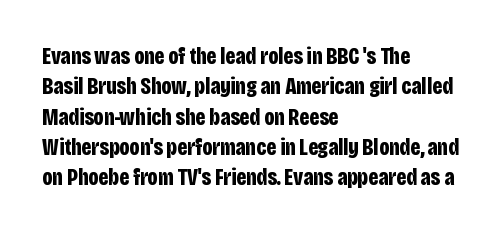
Q: Is the text bold? A: Yes.
Q: Is the text italic (slanted)? A: No, it is upright.
Q: Is the text underlined? A: No.
Q: How is the paragraph aligned? A: Left-aligned.
Q: Is the spacing between letters normal or unusually wide? A: Normal.
Q: Is the spacing between lines tight, normal or loose? A: Normal.
